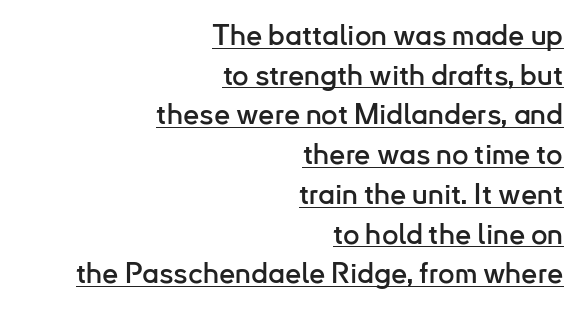
Character widths vary here, with narrow letters taking less room than wide ones. Examine the stroke ends and you'll find no serifs. The type sits square on the baseline with zero lean. Compared with typical body copy, the letter spacing here is the same.
